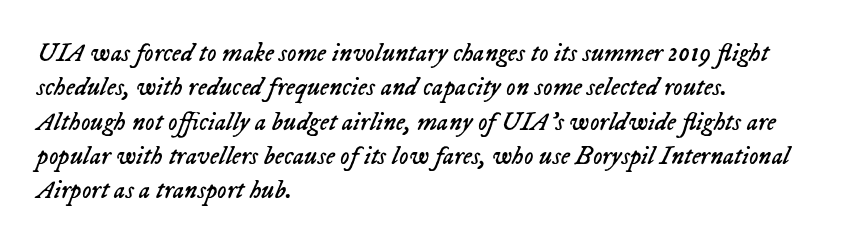
Q: Is the text bold? A: No.
Q: Is the text italic (slanted)? A: Yes, it leans right by about 23 degrees.
Q: Is the text underlined? A: No.
Q: How is the paragraph aligned? A: Left-aligned.
Q: Is the spacing between letters normal or unusually wide? A: Normal.
Q: Is the spacing between lines tight, normal or loose? A: Normal.
